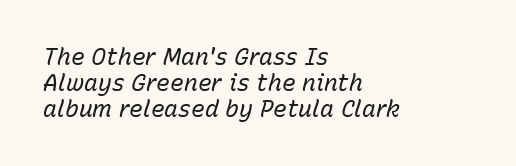
Q: Is the text bold? A: No.
Q: Is the text italic (slanted)? A: Yes, it leans right by about 15 degrees.
Q: Is the text underlined? A: No.
Q: How is the paragraph aligned? A: Left-aligned.
Q: Is the spacing between letters normal or unusually wide? A: Normal.
Q: Is the spacing between lines tight, normal or loose? A: Tight.
